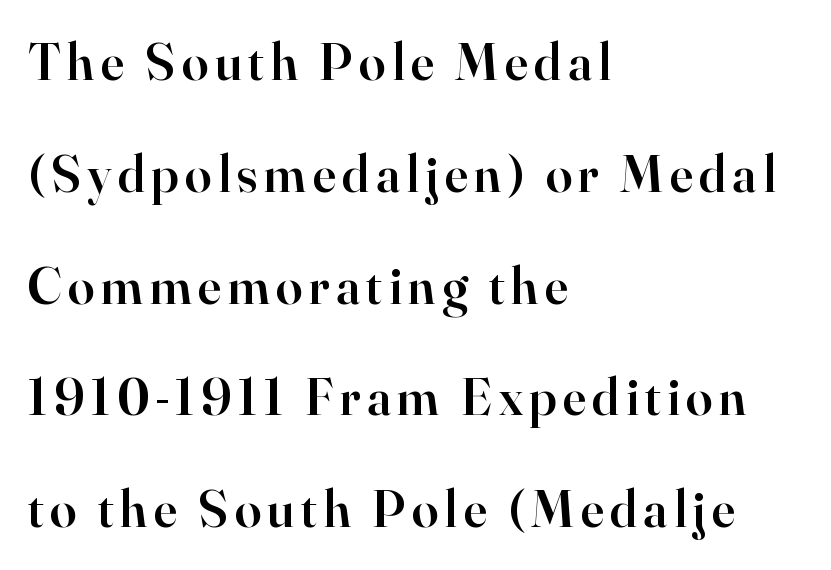
{"serif": "yes", "italic": "no", "bold": "semi", "weight": "semibold", "width": "normal", "stroke_contrast": "high", "x_height": "small", "monospaced": "no", "underline": "no", "align": "left", "line_spacing": "loose", "line_spacing_ratio": 2.11, "glyph_px": 53}
